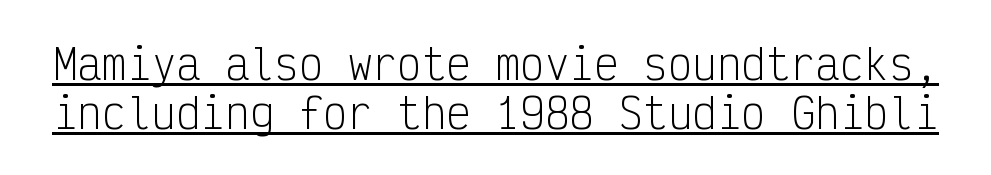
{"serif": "no", "italic": "no", "bold": "no", "weight": "light", "width": "condensed", "stroke_contrast": "low", "x_height": "medium", "monospaced": "yes", "underline": "yes", "line_spacing_ratio": 1.2, "letter_spacing": "normal", "letter_spacing_em": 0.0, "glyph_px": 41}
